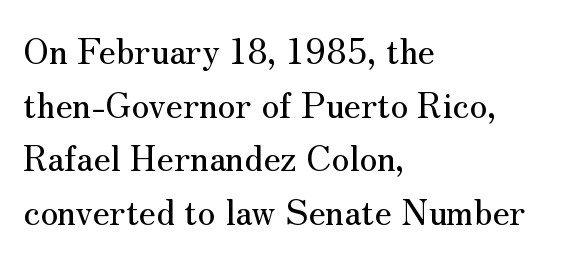
The passage shown is typed in a proportional face where columns would drift. The space between consecutive lines is moderate. Look at the bottom of the vertical strokes: they flare into serifs here. Nobody touched the tracking dial on this one. Notice how the passage keeps a crisp vertical edge on the left only.
